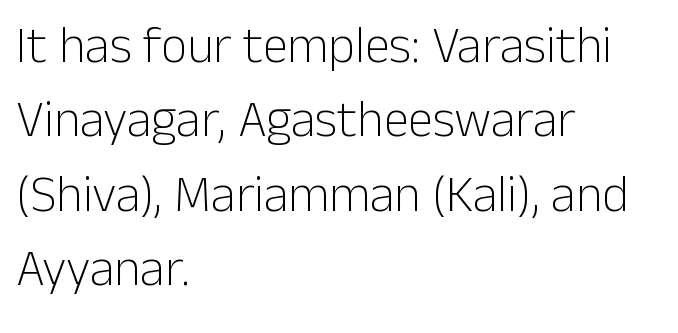
The image shows 51 px light sans-serif type, upright; set left-aligned, normal line spacing (1.46x), normal letter spacing, not underlined; low stroke contrast and a medium x-height.
